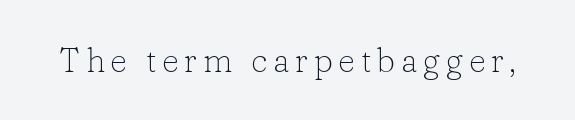
Rule under the text: the space is simply empty. Varying glyph widths throughout — classic text-font behaviour. Posture: upright roman. The face used here is seriffed, in the tradition of book romans. No heavy texture on the line: the type isn't bold.
